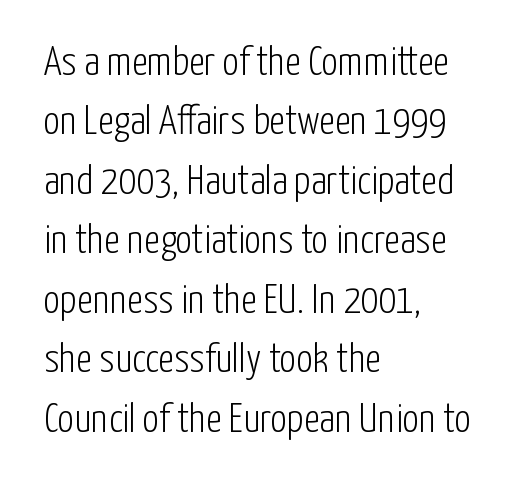
The image shows 41 px light, condensed sans-serif type, upright; set left-aligned, normal line spacing (1.45x), normal letter spacing, not underlined; low stroke contrast and a medium x-height.
